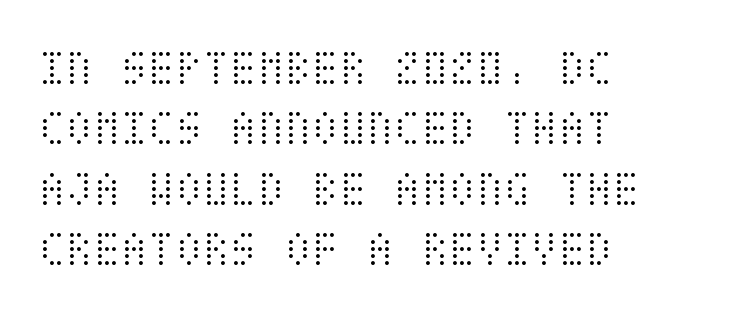
{"italic": "no", "bold": "no", "weight": "light", "width": "condensed", "stroke_contrast": "medium", "x_height": "large", "underline": "no", "align": "left", "line_spacing_ratio": 1.21, "letter_spacing": "normal", "letter_spacing_em": 0.0, "glyph_px": 50}
